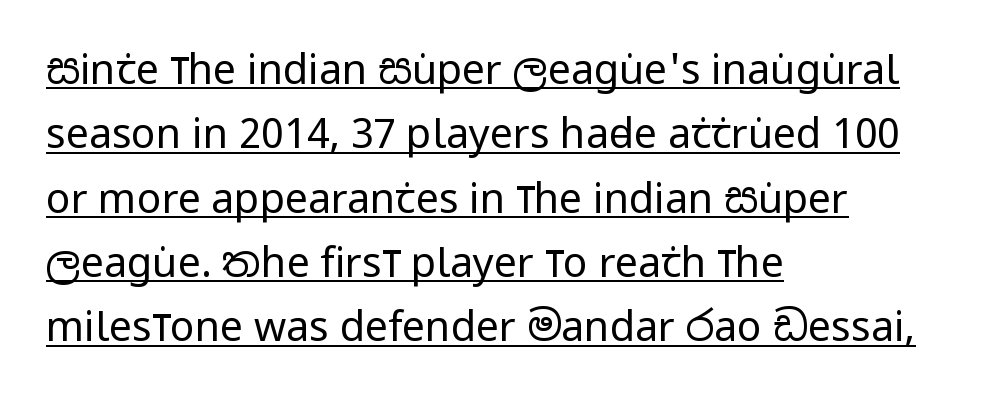
This is roman type, the default non-slanted kind. Tracking here is standard; glyphs follow each other at the usual distance. Look at the bottom of the vertical strokes: they stop flat, with no serifs. Is the block centered? No — it sits flush against the left margin. Notice how a bar underscores the lettering throughout.
